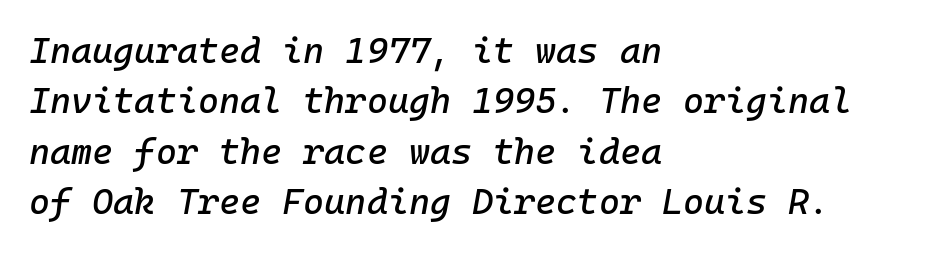
The whole block is typeset with a tilt. Spacing verdict: monospaced, one width for all characters. Leading: standard. The space beneath each line is pristine and unruled. The compositor pushed each line to the left boundary. Characters follow at the spacing the type designer built in.
